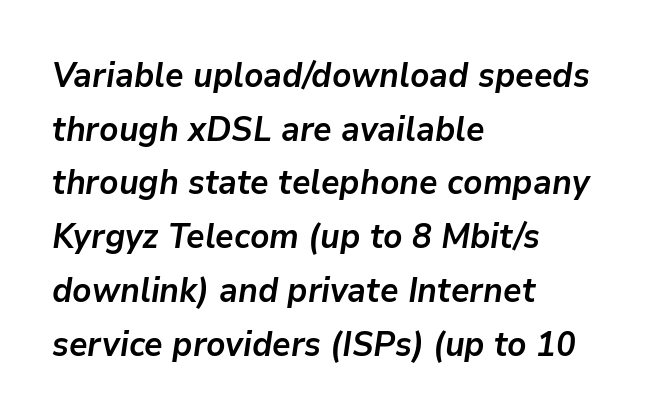
{"italic": "yes", "lean": "right", "slant_degrees": 9, "bold": "yes", "weight": "semibold", "width": "normal", "stroke_contrast": "low", "x_height": "medium", "monospaced": "no", "underline": "no", "align": "left", "line_spacing": "normal", "line_spacing_ratio": 1.58, "letter_spacing": "normal", "letter_spacing_em": 0.0, "glyph_px": 34}
